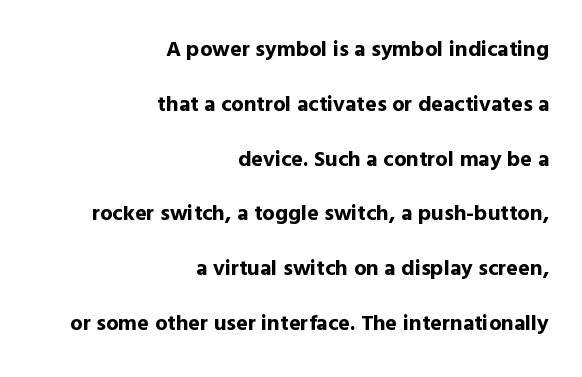
Q: Is the text bold? A: Yes.
Q: Is the text italic (slanted)? A: No, it is upright.
Q: Is the text underlined? A: No.
Q: How is the paragraph aligned? A: Right-aligned.
Q: Is the spacing between letters normal or unusually wide? A: Normal.
Q: Is the spacing between lines tight, normal or loose? A: Loose.
